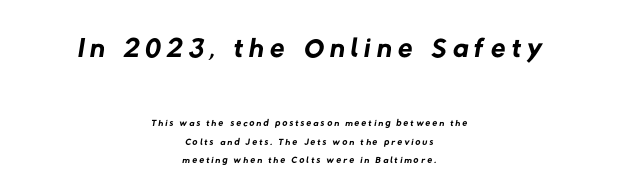
{"serif": "no", "bold": "no", "weight": "regular", "width": "normal", "stroke_contrast": "low", "x_height": "medium", "monospaced": "no", "underline": "no", "align": "center", "line_spacing": "normal", "line_spacing_ratio": 1.34, "larger_block": "first", "size_ratio": 3.0, "glyph_px": 42}
